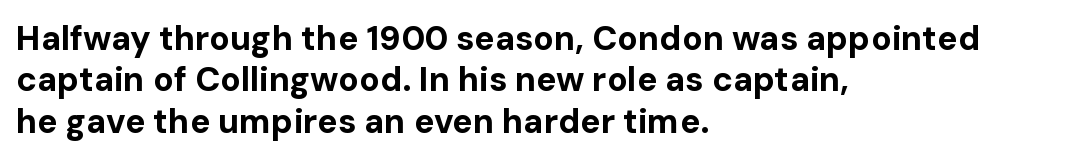
{"serif": "no", "italic": "no", "bold": "yes", "weight": "bold", "width": "normal", "stroke_contrast": "low", "x_height": "medium", "monospaced": "no", "underline": "no", "align": "left", "line_spacing_ratio": 1.22, "letter_spacing": "normal", "letter_spacing_em": 0.0, "glyph_px": 34}
